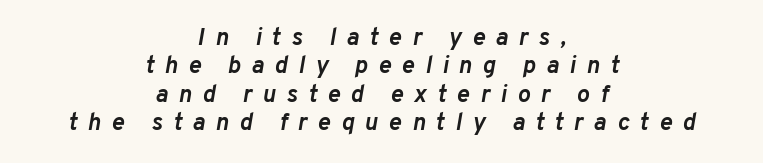
Descenders are the only things crossing below the line. Caption: bold face, heavy strokes. The letterforms stand isolated, each surrounded by extra space. Line starts and ends both wander, symmetrically. Does the lettering tilt? It does — this is italic.
